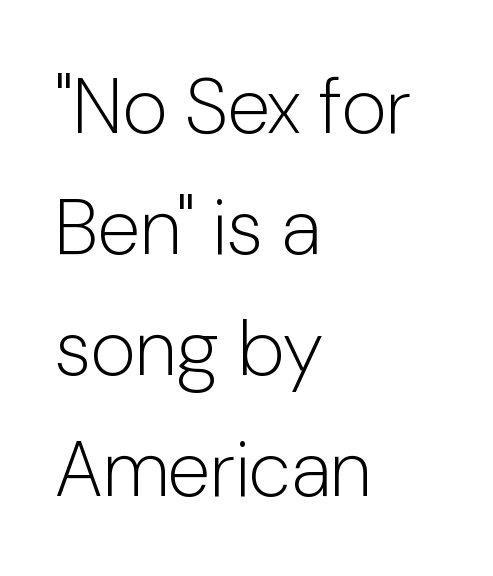
Q: Is the text bold? A: No.
Q: Is the text italic (slanted)? A: No, it is upright.
Q: Is the typeface a serif or a sans-serif typeface? A: Sans-serif.
Q: Is the text underlined? A: No.
Q: How is the paragraph aligned? A: Left-aligned.
Q: Is the spacing between letters normal or unusually wide? A: Normal.
Q: Is the spacing between lines tight, normal or loose? A: Normal.
Q: Width (condensed, normal, or wide)? A: Normal.
Q: Stroke contrast? A: Low.
Q: x-height? A: Medium.
Q: Monospaced? A: No.
